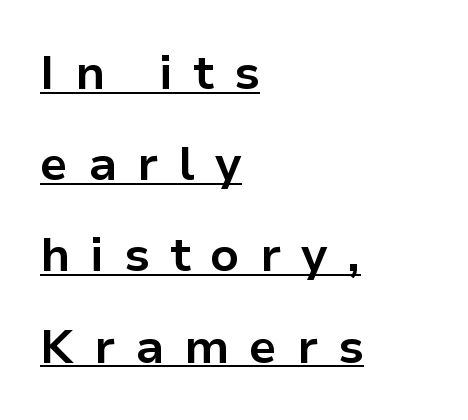
Regarding leading, the lines here are spaced well apart. These lines are rendered in a variable-pitch font. The line texture is sparse and dotted thanks to wide tracking. Weight: bold. Do the letters lean? They stand straight. Classification — sans serif.
